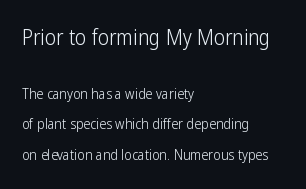
Q: Is the text bold? A: No.
Q: Is the text italic (slanted)? A: No, it is upright.
Q: Is the text underlined? A: No.
Q: How is the paragraph aligned? A: Left-aligned.
Q: Is the spacing between letters normal or unusually wide? A: Normal.
Q: Is the spacing between lines tight, normal or loose? A: Loose.
Q: Which block of text is set in a larger size, the first (top) or the second (bottom)? A: The first (top) one.
